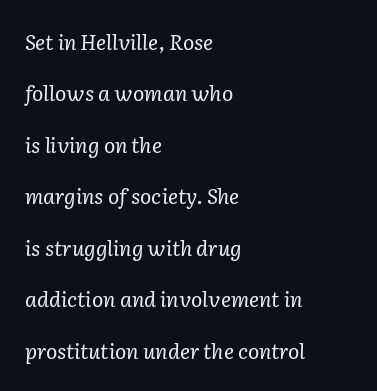
Unmarked baselines from the first word to the last. If you drew a line through each stem, it would be angled. Line beginnings align vertically; line endings do not. Is the type heavy? It reads as light-to-regular instead. The block of text is sparse from top to bottom, with ample space between rows. You could call the tracking neutral — neither tight nor loose.
